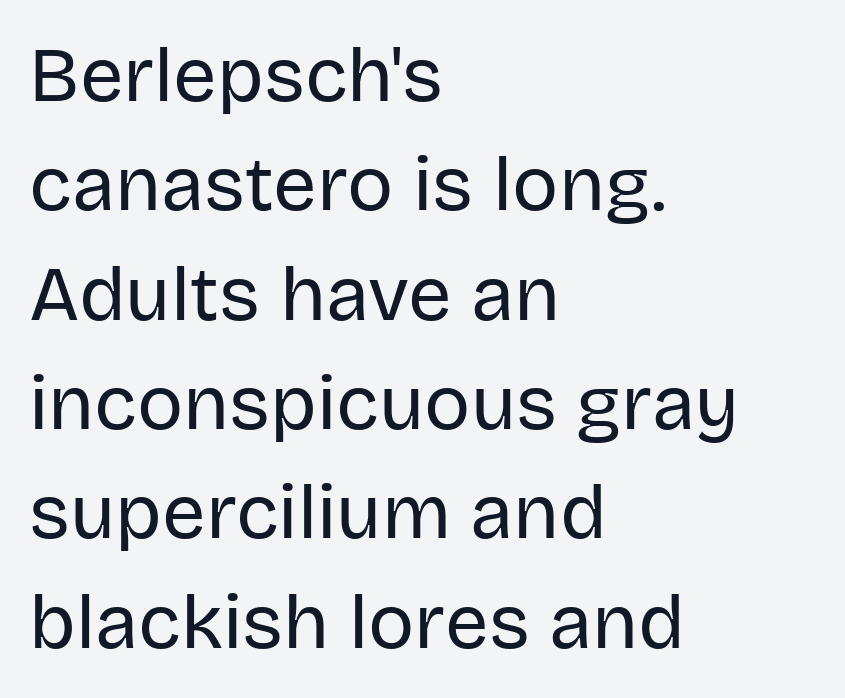
Q: Is the text bold? A: No.
Q: Is the text italic (slanted)? A: No, it is upright.
Q: Is the typeface a serif or a sans-serif typeface? A: Sans-serif.
Q: Is the text underlined? A: No.
Q: How is the paragraph aligned? A: Left-aligned.
Q: Is the spacing between letters normal or unusually wide? A: Normal.
Q: Is the spacing between lines tight, normal or loose? A: Normal.
Q: Width (condensed, normal, or wide)? A: Normal.
Q: Stroke contrast? A: Low.
Q: x-height? A: Large.
Q: Monospaced? A: No.
